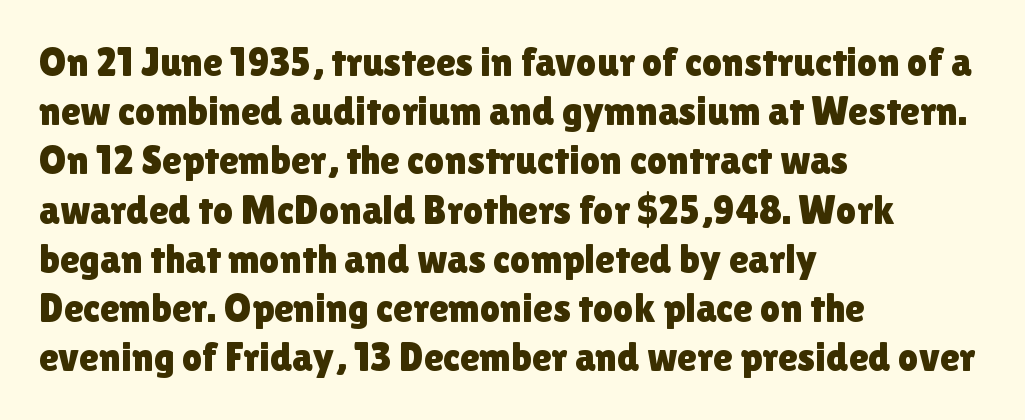
{"serif": "no", "italic": "no", "width": "normal", "stroke_contrast": "low", "x_height": "medium", "monospaced": "no", "underline": "no", "align": "left", "line_spacing_ratio": 1.23, "letter_spacing": "normal", "letter_spacing_em": 0.0, "glyph_px": 40}
